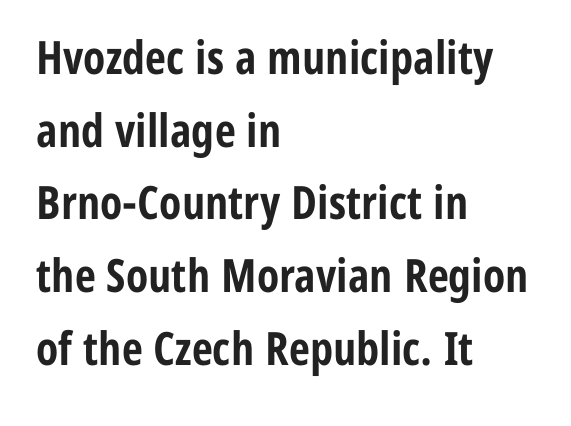
The image shows 46 px bold, condensed sans-serif type, upright; set left-aligned, normal line spacing (1.58x), normal letter spacing, not underlined; low stroke contrast and a medium x-height.
